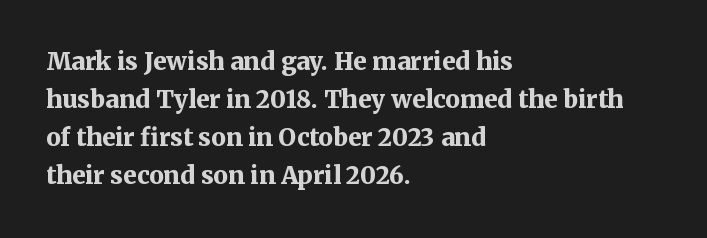
Q: Is the text bold? A: Yes.
Q: Is the text italic (slanted)? A: No, it is upright.
Q: Is the text underlined? A: No.
Q: How is the paragraph aligned? A: Left-aligned.
Q: Is the spacing between letters normal or unusually wide? A: Normal.
Q: Is the spacing between lines tight, normal or loose? A: Normal.
